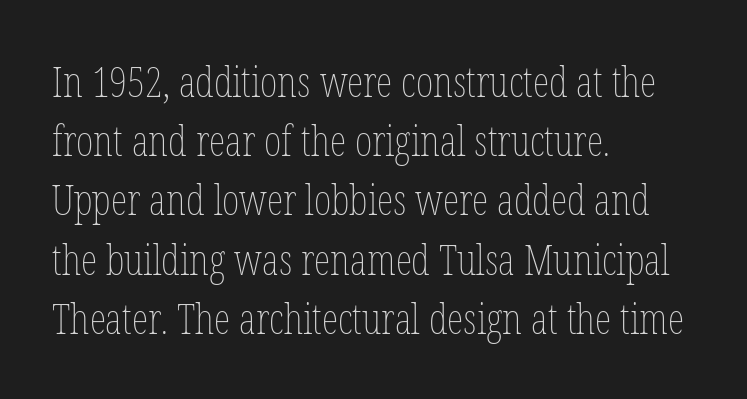
Q: Is the text bold? A: No.
Q: Is the text italic (slanted)? A: No, it is upright.
Q: Is the text underlined? A: No.
Q: How is the paragraph aligned? A: Left-aligned.
Q: Is the spacing between letters normal or unusually wide? A: Normal.
Q: Is the spacing between lines tight, normal or loose? A: Normal.
Q: Width (condensed, normal, or wide)? A: Condensed.
Q: Stroke contrast? A: Low.
Q: x-height? A: Medium.
Q: Monospaced? A: No.
